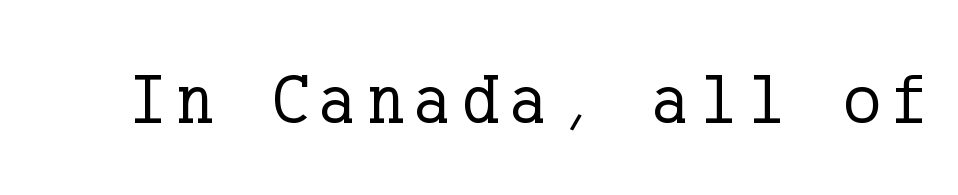
{"serif": "yes", "italic": "no", "bold": "no", "weight": "regular", "width": "normal", "stroke_contrast": "low", "x_height": "medium", "underline": "no", "glyph_px": 71}
